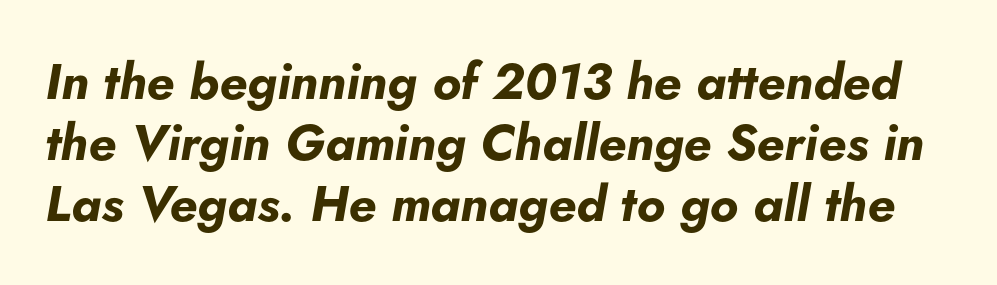
The letters advance in unequal steps, a hallmark of proportional type. The type is set solid horizontally, with unmodified tracking. The face used here has a pronounced slope to its letters. Lines of text with bare space underneath.
